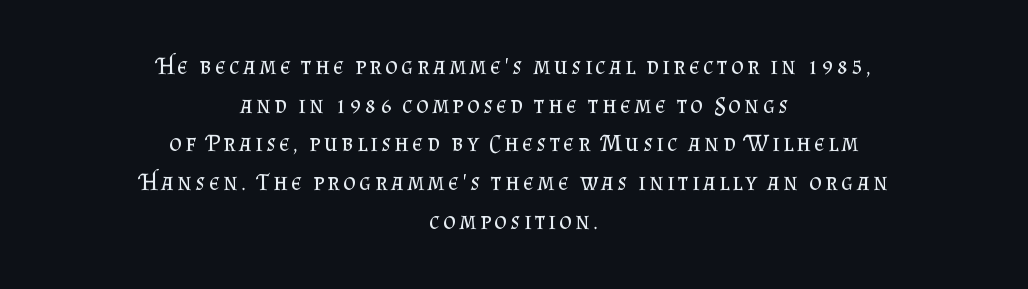
The image shows 24 px text type, upright; set centered, normal line spacing (1.61x), not underlined.
